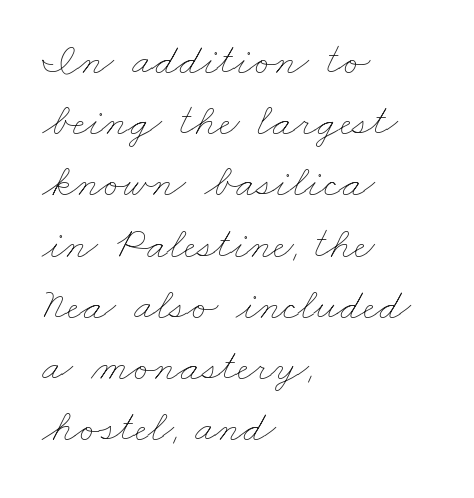
Q: Is the text bold? A: No.
Q: Is the text underlined? A: No.
Q: How is the paragraph aligned? A: Left-aligned.
Q: Is the spacing between letters normal or unusually wide? A: Normal.
Q: Is the spacing between lines tight, normal or loose? A: Normal.
Q: Width (condensed, normal, or wide)? A: Wide.
Q: Stroke contrast? A: Low.
Q: x-height? A: Small.
Q: Monospaced? A: No.
